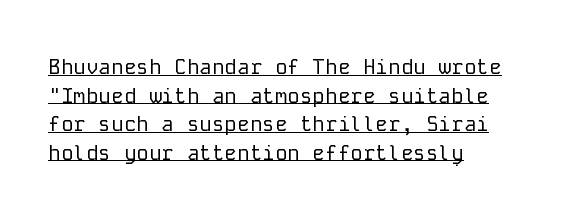
Every word sits above its own underline. A light-to-regular cut is what we see here. Words appear dense and cohesive because spacing is normal. This is the regular roman posture of the typeface.
